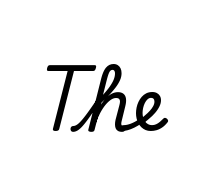
Q: Is the text italic (slanted)? A: Yes.
Q: Is the typeface a serif or a sans-serif typeface? A: Serif.
Q: Is the text underlined? A: No.
Q: Is the spacing between letters normal or unusually wide? A: Normal.
Q: Width (condensed, normal, or wide)? A: Normal.
Q: Stroke contrast? A: Low.
Q: x-height? A: Small.
Q: Monospaced? A: No.
